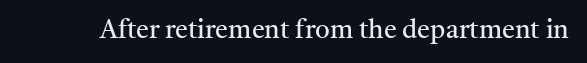
A roman cut, with each character standing at attention. Decoration check: the copy has no underline. The gaps between neighbouring characters are ordinary and unremarkable. Bold? No — there's no thickening of the strokes.
